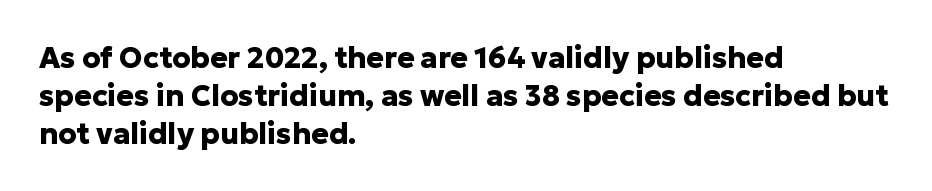
{"serif": "no", "italic": "no", "bold": "yes", "weight": "heavy", "width": "normal", "stroke_contrast": "low", "x_height": "medium", "monospaced": "no", "underline": "no", "align": "left", "line_spacing": "normal", "line_spacing_ratio": 1.31, "letter_spacing": "normal", "letter_spacing_em": 0.0, "glyph_px": 29}
